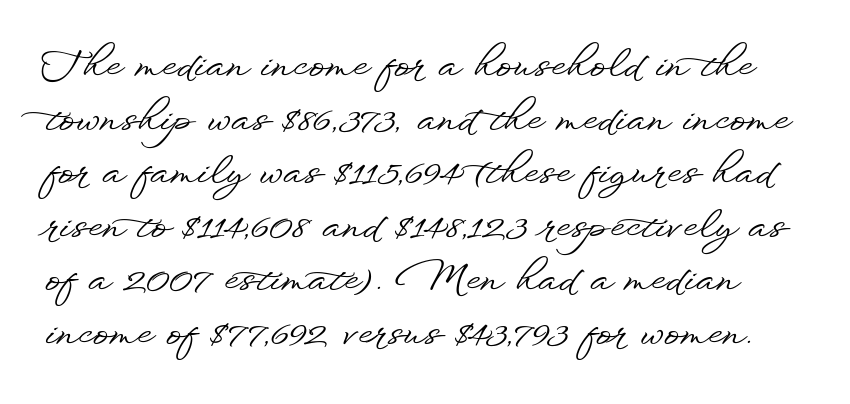
If you measured baseline to baseline, you'd find a middling distance. Characters follow at the spacing the type designer built in. The type family on display is of the sans-serif kind. Lines of text with bare space underneath.
